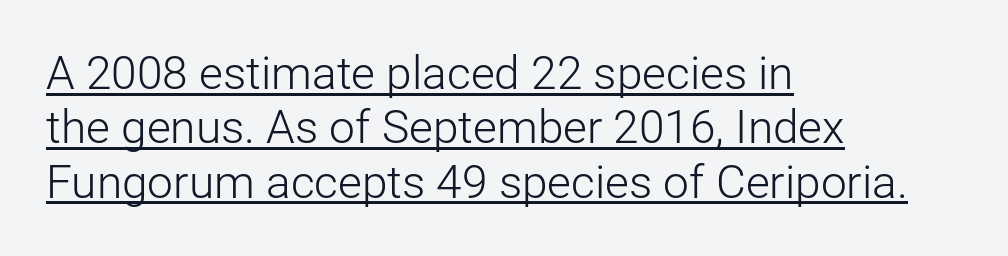
Q: Is the text bold? A: No.
Q: Is the text italic (slanted)? A: No, it is upright.
Q: Is the typeface a serif or a sans-serif typeface? A: Sans-serif.
Q: Is the text underlined? A: Yes.
Q: How is the paragraph aligned? A: Left-aligned.
Q: Is the spacing between letters normal or unusually wide? A: Normal.
Q: Width (condensed, normal, or wide)? A: Normal.
Q: Stroke contrast? A: Low.
Q: x-height? A: Medium.
Q: Monospaced? A: No.
